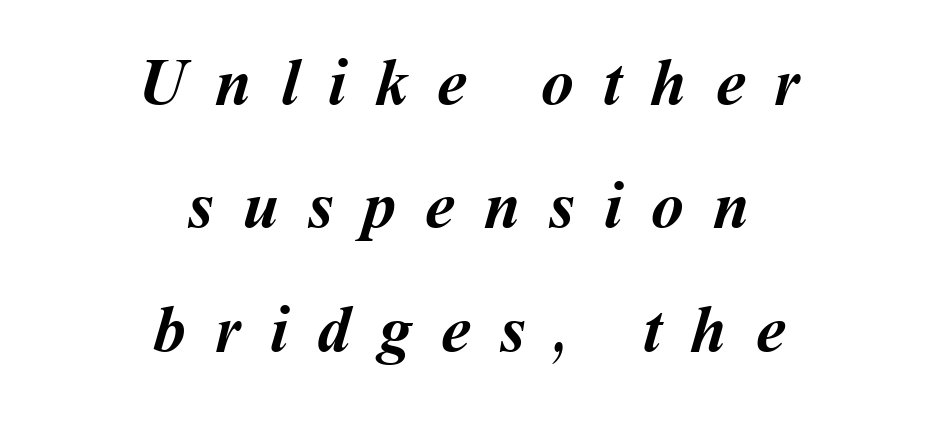
The image shows 66 px semibold type; set centered, line spacing 1.87x, unusually wide letter spacing (+0.44 em), not underlined; medium stroke contrast and a medium x-height.
